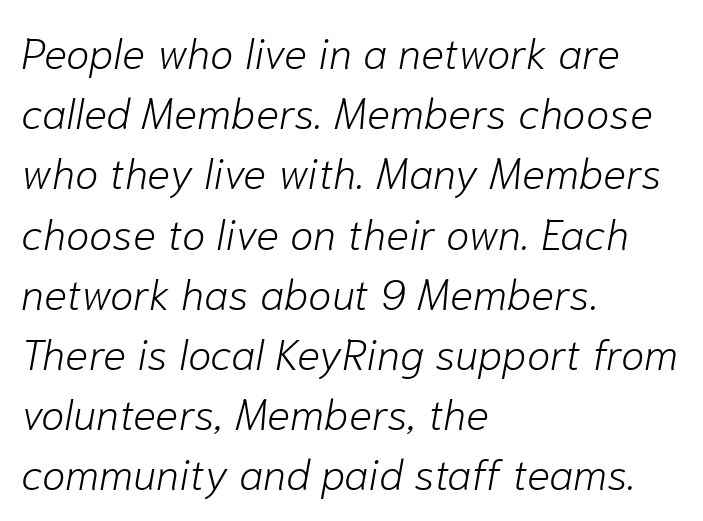
The image shows 43 px light type, italic (leaning right); set left-aligned, normal line spacing (1.4x), normal letter spacing, not underlined; low stroke contrast and a medium x-height.
